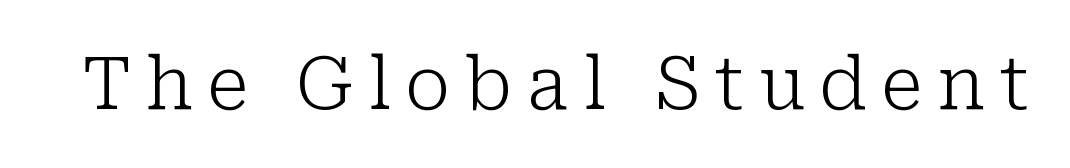
{"serif": "yes", "italic": "no", "bold": "no", "weight": "light", "width": "normal", "stroke_contrast": "low", "x_height": "medium", "monospaced": "no", "underline": "no", "letter_spacing": "wide", "letter_spacing_em": 0.2, "glyph_px": 73}
